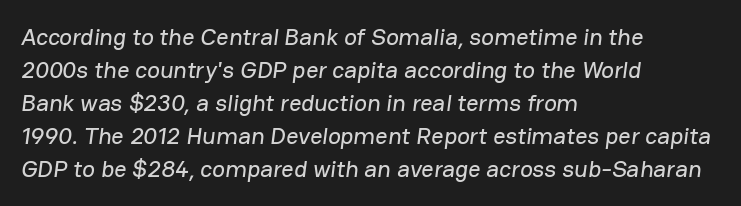
{"underline": "no", "align": "left", "line_spacing": "normal", "line_spacing_ratio": 1.37, "letter_spacing": "normal", "letter_spacing_em": 0.0, "glyph_px": 24}
